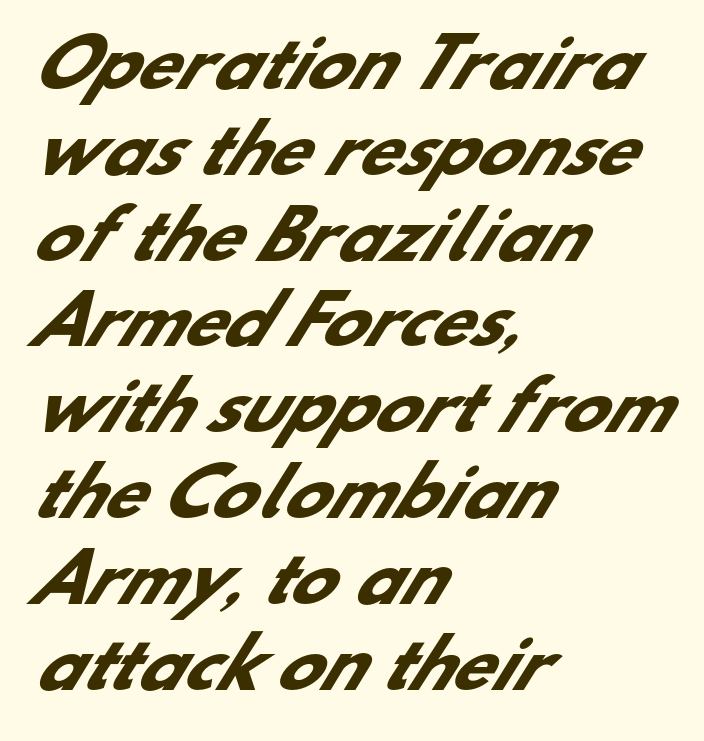
The image shows 66 px heavy sans-serif type; set left-aligned, normal line spacing (1.3x), normal letter spacing, not underlined; low stroke contrast and a small x-height.
